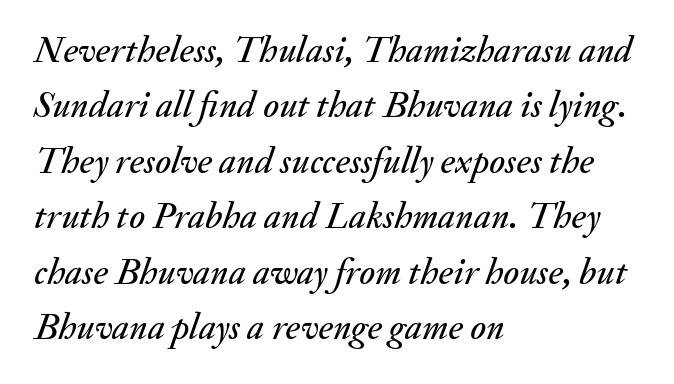
The line-height multiplier appears to be the usual default. Each word holds together tightly as a unit, with standard inter-letter gaps. The space beneath each line is pristine and unruled. The rendering uses natural spacing where letterforms have individual widths.
